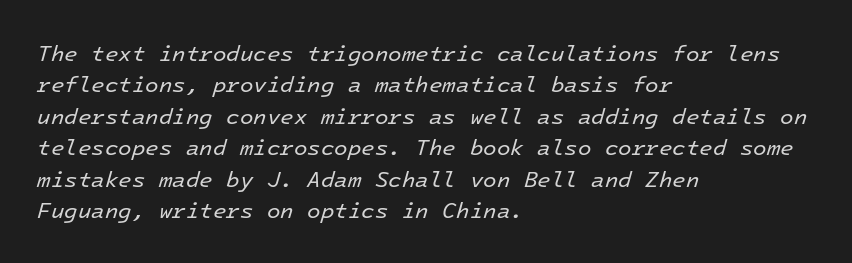
Q: Is the text bold? A: No.
Q: Is the text italic (slanted)? A: Yes, it leans right by about 16 degrees.
Q: Is the text underlined? A: No.
Q: How is the paragraph aligned? A: Left-aligned.
Q: Is the spacing between letters normal or unusually wide? A: Normal.
Q: Is the spacing between lines tight, normal or loose? A: Normal.
